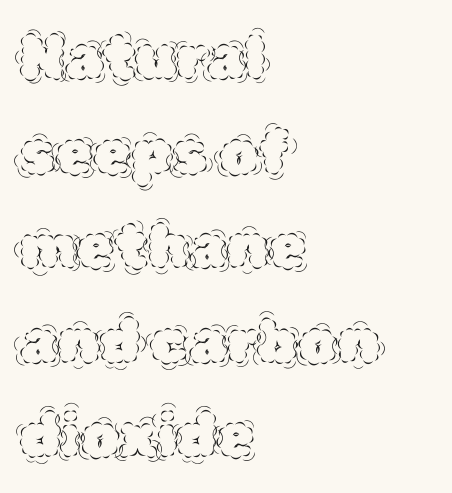
The image shows 61 px thin type, upright; set left-aligned, normal line spacing (1.55x), normal letter spacing, not underlined; a large x-height.
